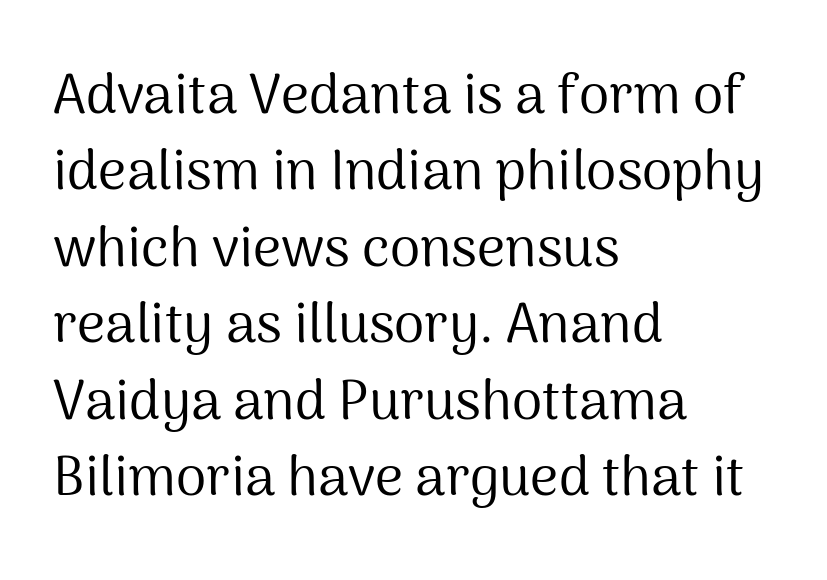
Q: Is the text bold? A: No.
Q: Is the text italic (slanted)? A: No, it is upright.
Q: Is the typeface a serif or a sans-serif typeface? A: Sans-serif.
Q: Is the text underlined? A: No.
Q: How is the paragraph aligned? A: Left-aligned.
Q: Is the spacing between letters normal or unusually wide? A: Normal.
Q: Is the spacing between lines tight, normal or loose? A: Normal.
Q: Width (condensed, normal, or wide)? A: Normal.
Q: Stroke contrast? A: Medium.
Q: x-height? A: Medium.
Q: Monospaced? A: No.
